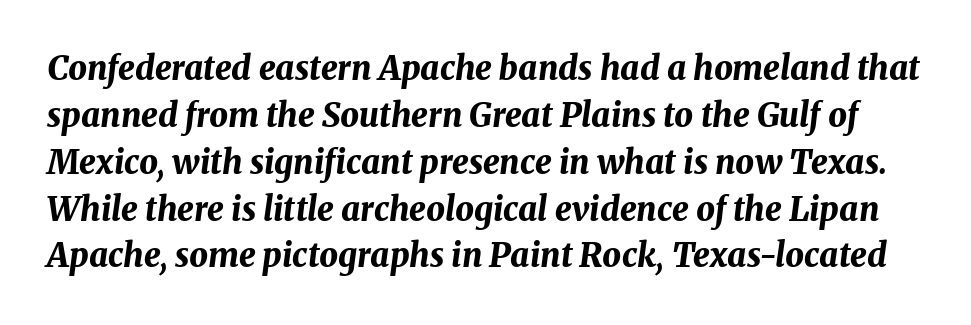
Q: Is the text bold? A: Yes.
Q: Is the text italic (slanted)? A: Yes, it leans right by about 8 degrees.
Q: Is the text underlined? A: No.
Q: Is the spacing between letters normal or unusually wide? A: Normal.
Q: Is the spacing between lines tight, normal or loose? A: Normal.
Q: Width (condensed, normal, or wide)? A: Normal.
Q: Stroke contrast? A: Medium.
Q: x-height? A: Medium.
Q: Monospaced? A: No.
